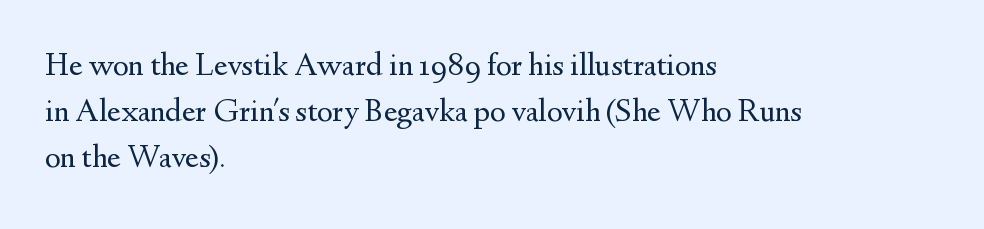
Q: Is the text bold? A: No.
Q: Is the text italic (slanted)? A: No, it is upright.
Q: Is the typeface a serif or a sans-serif typeface? A: Serif.
Q: Is the text underlined? A: No.
Q: How is the paragraph aligned? A: Left-aligned.
Q: Is the spacing between letters normal or unusually wide? A: Normal.
Q: Is the spacing between lines tight, normal or loose? A: Normal.
Q: Width (condensed, normal, or wide)? A: Normal.
Q: Stroke contrast? A: Medium.
Q: x-height? A: Small.
Q: Monospaced? A: No.
